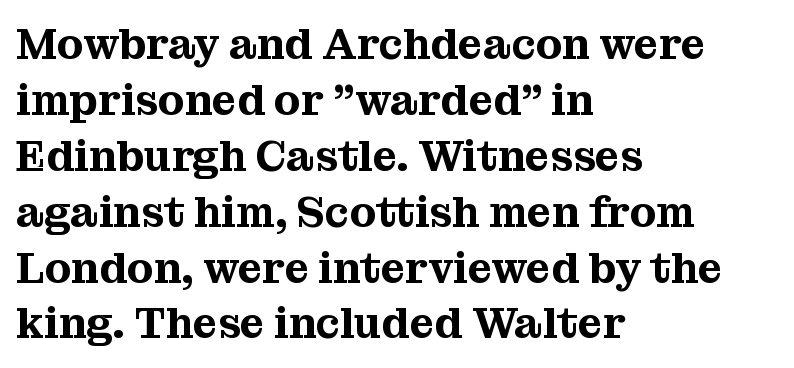
The rendering uses natural spacing where letterforms have individual widths. Visually the block forms a straight wall on the left and a jagged coastline on the right. The designer went with a serif here, giving each stem small feet. The zone under the glyphs is completely vacant. These lines were composed using upright roman letters.
